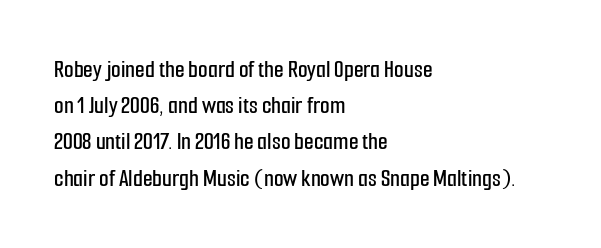
{"italic": "no", "underline": "no", "align": "left", "line_spacing": "normal", "line_spacing_ratio": 1.45, "letter_spacing": "normal", "letter_spacing_em": 0.0, "glyph_px": 25}
